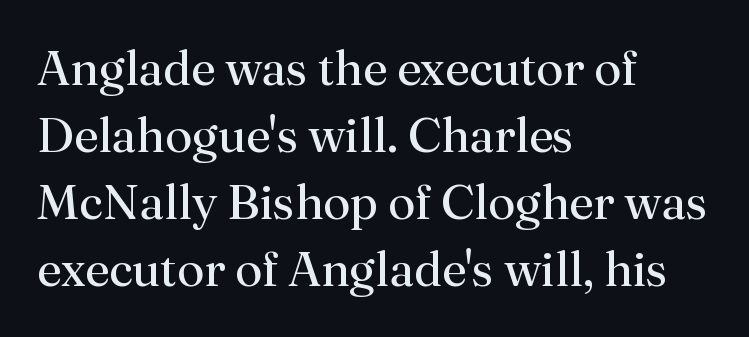
{"serif": "yes", "italic": "no", "bold": "no", "weight": "regular", "width": "normal", "stroke_contrast": "medium", "x_height": "small", "monospaced": "no", "underline": "no", "align": "left", "line_spacing": "normal", "line_spacing_ratio": 1.37, "letter_spacing": "normal", "letter_spacing_em": 0.0, "glyph_px": 49}
